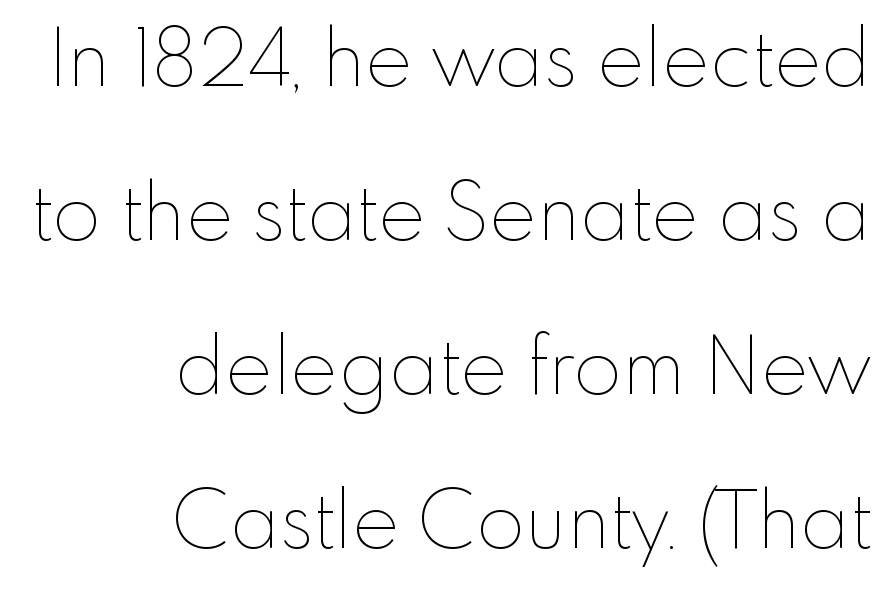
A clean baseline with only descenders dipping below it. One glance says open: line gaps are wider than usual. The line texture is even and compact thanks to regular tracking. Every stem runs plumb, perpendicular to the baseline. The letters look calm and open, with moderate or lighter stems.
